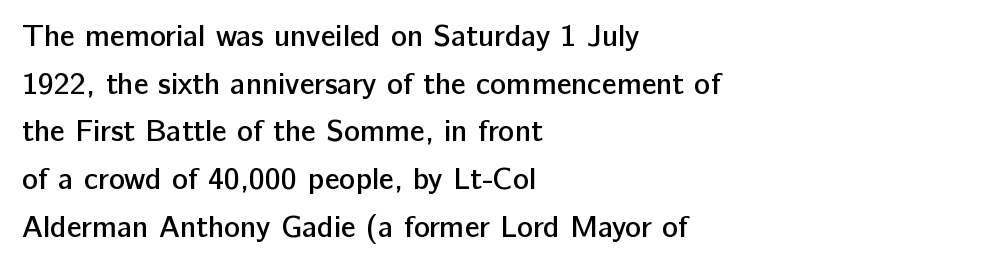
This sample has the flowing, uneven cadence of proportional lettering. Interline gaps are of average width in this sample. The letterforms sit shoulder to shoulder at normal distance. Unlike italic type, these characters show no tilt at all. Underlining? Definitely not there.
